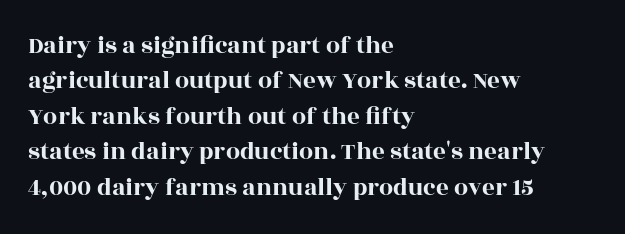
The line texture is even and compact thanks to regular tracking. Glance below the letters and you will spot only blank space. It's the straight-up-and-down kind of type. Each line starts at the same left margin while the right side varies. Reading down the column, the eye jumps a familiar distance to each next line.
